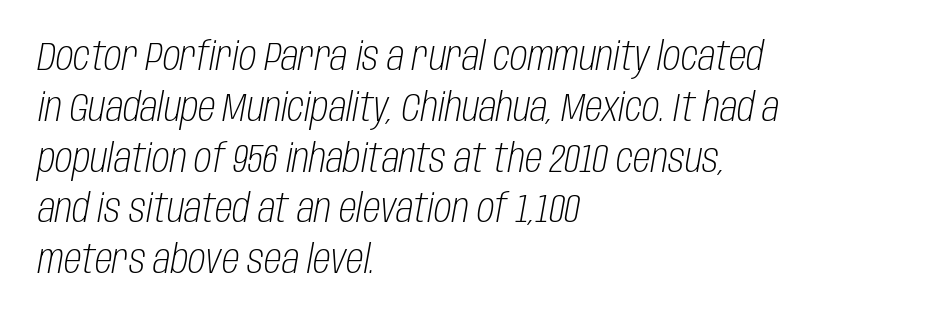
{"italic": "yes", "lean": "right", "slant_degrees": 10, "bold": "no", "weight": "light", "width": "condensed", "stroke_contrast": "low", "x_height": "large", "monospaced": "no", "underline": "no", "align": "left", "line_spacing": "normal", "line_spacing_ratio": 1.27, "letter_spacing": "normal", "letter_spacing_em": 0.0, "glyph_px": 40}
